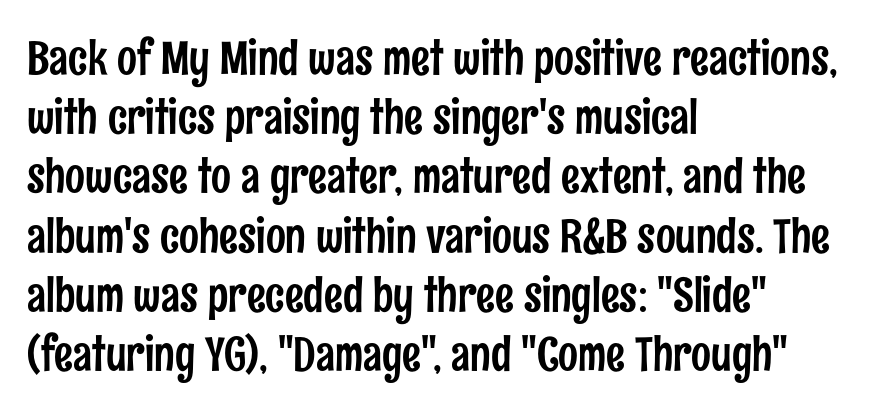
Q: Is the text italic (slanted)? A: No, it is upright.
Q: Is the typeface a serif or a sans-serif typeface? A: Sans-serif.
Q: Is the text underlined? A: No.
Q: How is the paragraph aligned? A: Left-aligned.
Q: Is the spacing between letters normal or unusually wide? A: Normal.
Q: Is the spacing between lines tight, normal or loose? A: Normal.
Q: Width (condensed, normal, or wide)? A: Condensed.
Q: Stroke contrast? A: Low.
Q: x-height? A: Medium.
Q: Monospaced? A: No.
